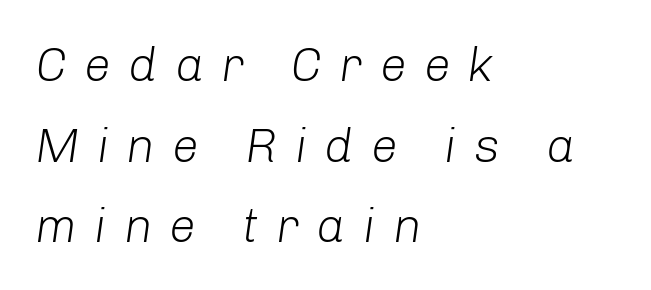
{"italic": "yes", "lean": "right", "slant_degrees": 8, "bold": "no", "weight": "light", "width": "normal", "stroke_contrast": "low", "x_height": "medium", "monospaced": "no", "underline": "no", "align": "left", "line_spacing": "normal", "line_spacing_ratio": 1.68, "letter_spacing": "wide", "letter_spacing_em": 0.36, "glyph_px": 48}
